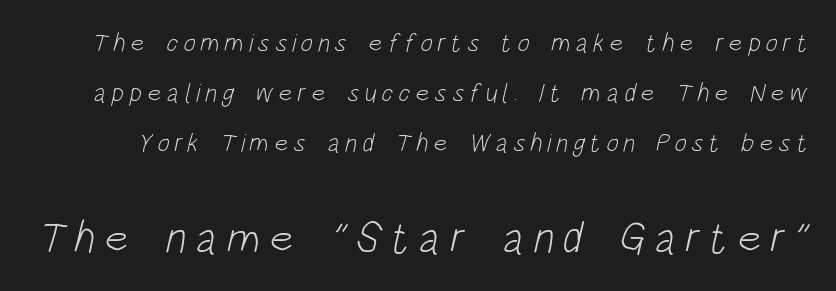
{"serif": "no", "bold": "no", "weight": "light", "width": "condensed", "stroke_contrast": "low", "x_height": "large", "monospaced": "no", "underline": "no", "line_spacing": "loose", "line_spacing_ratio": 1.92, "larger_block": "second", "size_ratio": 1.73, "glyph_px": 45}
